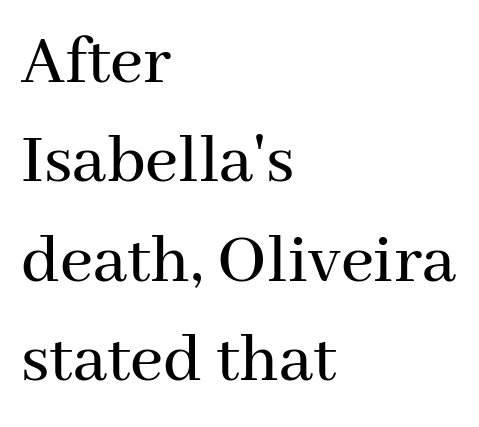
{"serif": "yes", "italic": "no", "width": "normal", "stroke_contrast": "medium", "x_height": "medium", "monospaced": "no", "underline": "no", "align": "left", "line_spacing": "normal", "line_spacing_ratio": 1.38, "letter_spacing": "normal", "letter_spacing_em": 0.0, "glyph_px": 72}
